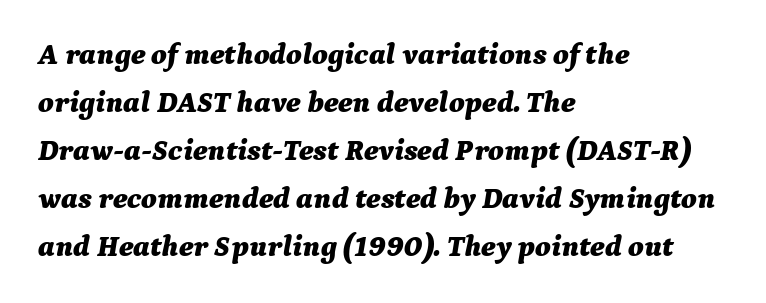
The image shows 30 px bold type, italic (leaning right); set left-aligned, normal line spacing (1.6x), normal letter spacing, not underlined; medium stroke contrast and a medium x-height.
